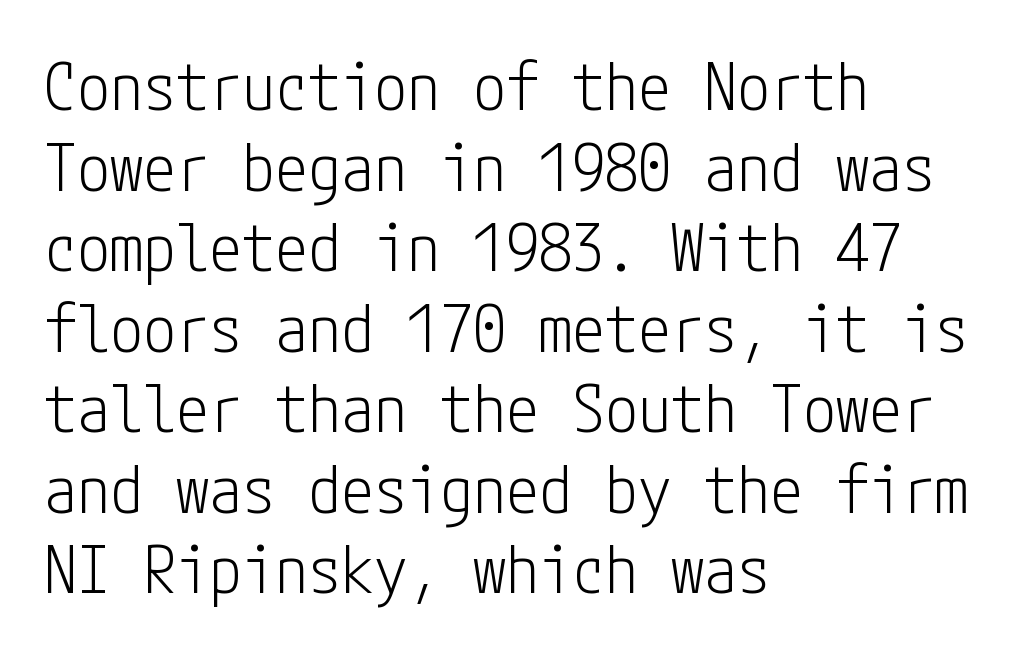
{"serif": "no", "italic": "no", "bold": "no", "weight": "light", "width": "condensed", "stroke_contrast": "low", "x_height": "medium", "underline": "no", "align": "left", "line_spacing_ratio": 1.22, "letter_spacing": "normal", "letter_spacing_em": 0.0, "glyph_px": 66}
